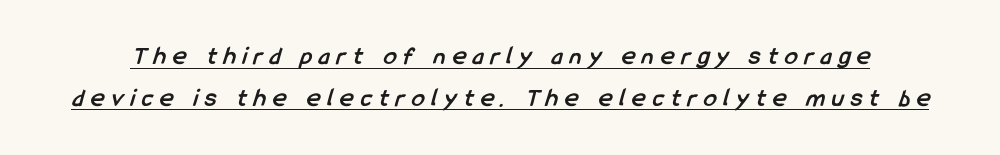
The image shows 26 px bold type; set normal line spacing (1.61x), unusually wide letter spacing (+0.27 em), underlined.
